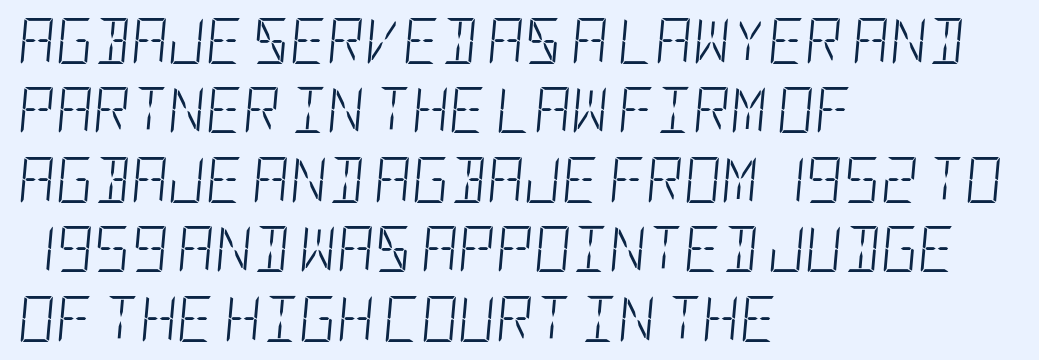
The image shows 46 px light, condensed type, italic (leaning right); set left-aligned, normal line spacing (1.51x), normal letter spacing, not underlined; low stroke contrast and a large x-height.
